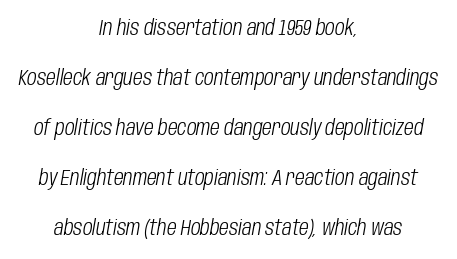
The image shows 21 px text type, italic (leaning right); set centered, loose line spacing (2.38x), normal letter spacing, not underlined.
